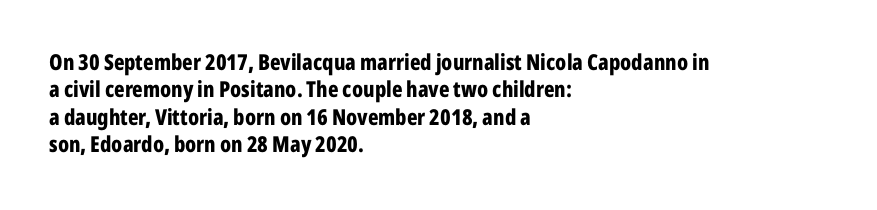
The image shows 22 px bold type, upright; set left-aligned, line spacing 1.24x, normal letter spacing, not underlined.
